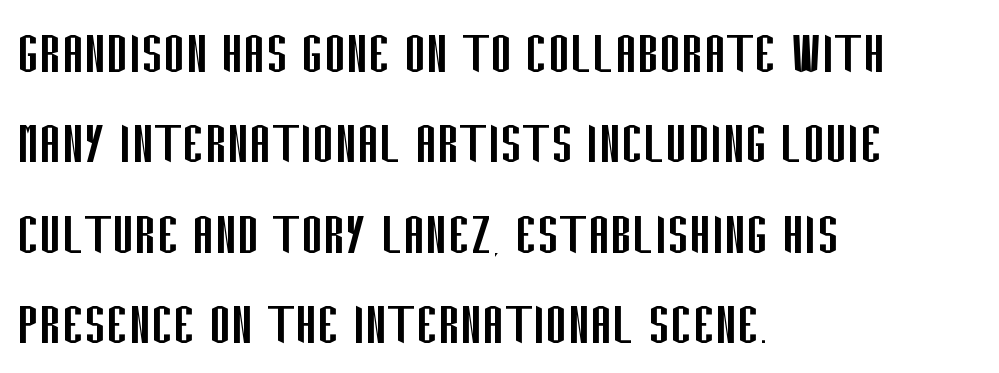
Q: Is the text bold? A: No.
Q: Is the text italic (slanted)? A: No, it is upright.
Q: Is the typeface a serif or a sans-serif typeface? A: Sans-serif.
Q: Is the text underlined? A: No.
Q: How is the paragraph aligned? A: Left-aligned.
Q: Is the spacing between letters normal or unusually wide? A: Normal.
Q: Is the spacing between lines tight, normal or loose? A: Normal.
Q: Width (condensed, normal, or wide)? A: Condensed.
Q: Stroke contrast? A: Low.
Q: x-height? A: Large.
Q: Monospaced? A: No.
